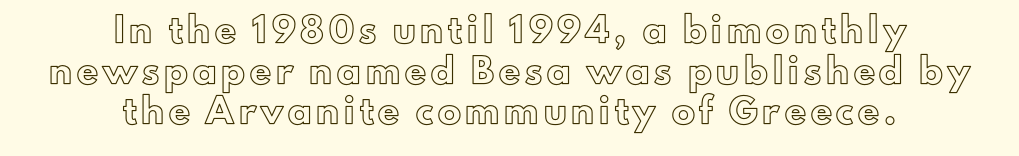
One-word summary of the alignment: center. How are the letters spaced? Widely, with obvious added tracking. Characters remain perfectly vertical along every line. Descenders are the only things crossing below the line.
